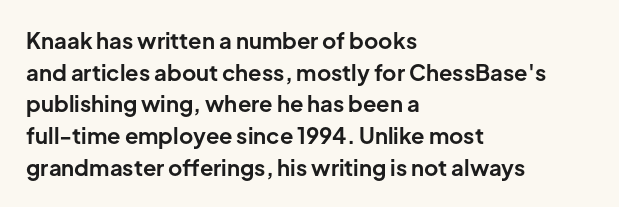
Q: Is the text bold? A: Yes.
Q: Is the text italic (slanted)? A: No, it is upright.
Q: Is the text underlined? A: No.
Q: How is the paragraph aligned? A: Left-aligned.
Q: Is the spacing between letters normal or unusually wide? A: Normal.
Q: Is the spacing between lines tight, normal or loose? A: Normal.
